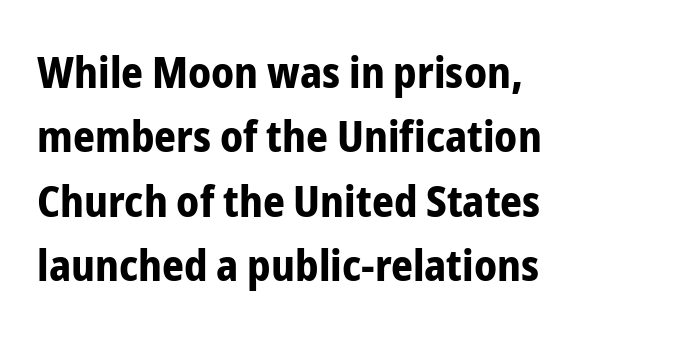
{"serif": "no", "italic": "no", "bold": "yes", "weight": "bold", "width": "condensed", "stroke_contrast": "low", "x_height": "medium", "monospaced": "no", "underline": "no", "align": "left", "line_spacing": "normal", "line_spacing_ratio": 1.5, "letter_spacing": "normal", "letter_spacing_em": 0.0, "glyph_px": 43}
